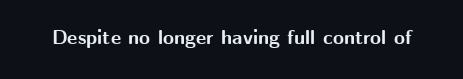
Q: Is the text bold? A: Yes.
Q: Is the text italic (slanted)? A: No, it is upright.
Q: Is the text underlined? A: No.
Q: Is the spacing between letters normal or unusually wide? A: Normal.
